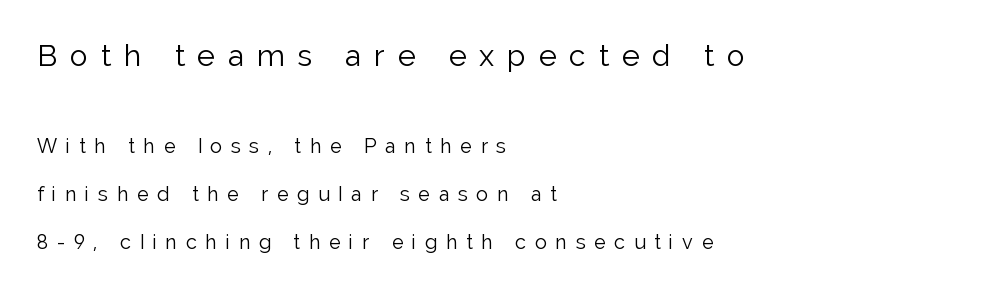
The image shows 30 px light sans-serif type, upright; set left-aligned, loose line spacing (2.42x), unusually wide letter spacing (+0.43 em), not underlined; the first (top) block is 1.5x larger; low stroke contrast and a medium x-height.
